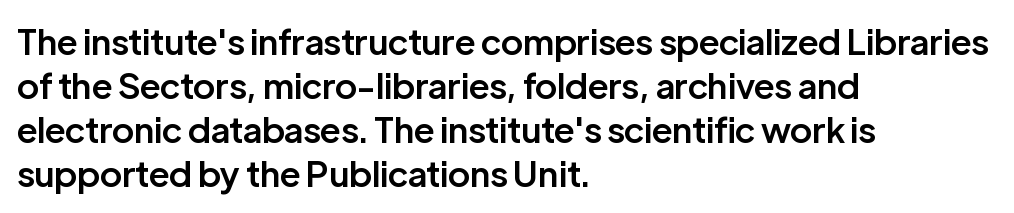
Q: Is the text bold? A: Semi-bold.
Q: Is the text italic (slanted)? A: No, it is upright.
Q: Is the typeface a serif or a sans-serif typeface? A: Sans-serif.
Q: Is the text underlined? A: No.
Q: How is the paragraph aligned? A: Left-aligned.
Q: Is the spacing between letters normal or unusually wide? A: Normal.
Q: Is the spacing between lines tight, normal or loose? A: Normal.
Q: Width (condensed, normal, or wide)? A: Normal.
Q: Stroke contrast? A: Low.
Q: x-height? A: Medium.
Q: Monospaced? A: No.
